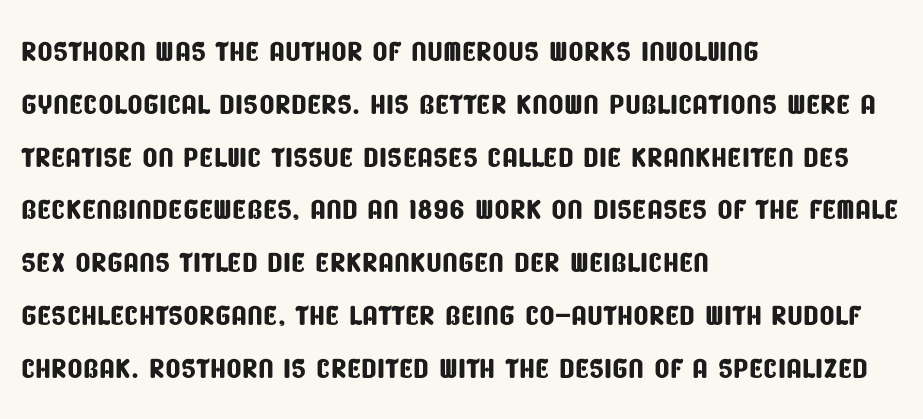
The image shows 40 px condensed sans-serif type; set left-aligned, normal line spacing (1.32x), normal letter spacing, not underlined; low stroke contrast and a large x-height.
